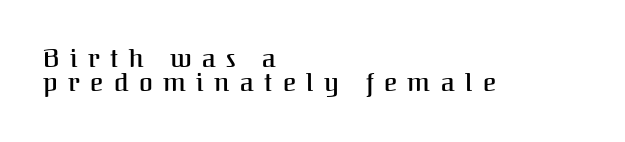
The area under the type is left untouched. Typeset ragged right — the left edge is the straight one. Slightly chunky letters — semibold, I'd say, not full bold. Tracking here is generous; glyphs stand well apart from one another. The axis of the letterforms is exactly vertical. Notice how descenders almost collide with the ascenders below — that's tight leading.
